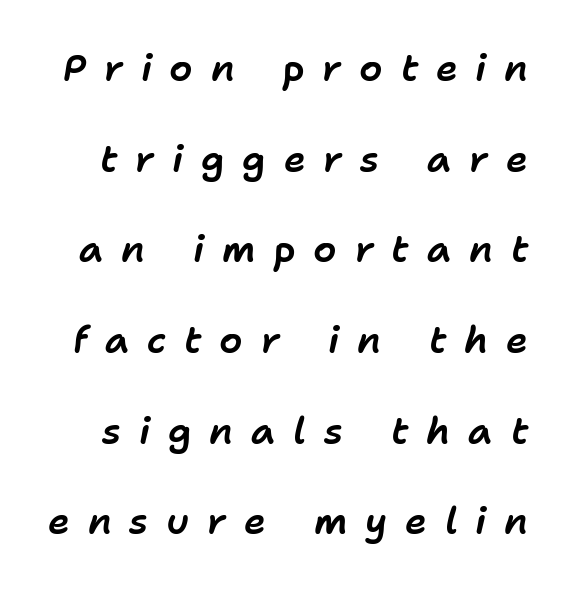
The image shows 37 px text type, italic (leaning right); set loose line spacing (2.45x), unusually wide letter spacing (+0.48 em), not underlined; low stroke contrast and a medium x-height.
